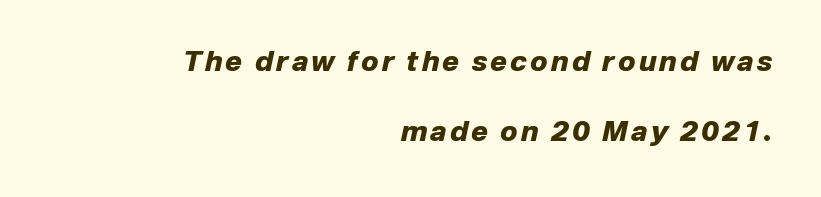
The image shows 28 px heavy type, italic (leaning right); set right-aligned, loose line spacing (2.49x), not underlined; low stroke contrast and a medium x-height.
